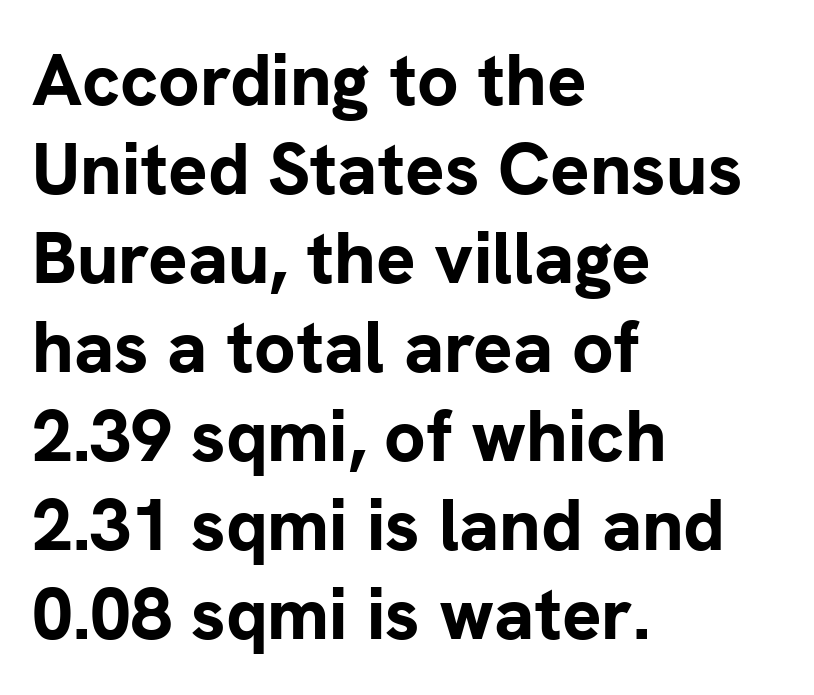
The image shows 73 px bold sans-serif type, upright; set left-aligned, line spacing 1.22x, normal letter spacing, not underlined; low stroke contrast and a medium x-height.
